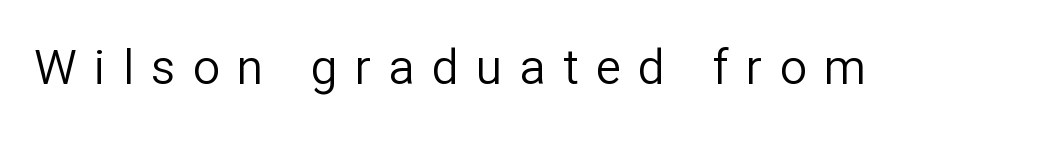
{"serif": "no", "italic": "no", "bold": "no", "weight": "regular", "width": "normal", "stroke_contrast": "low", "x_height": "medium", "monospaced": "no", "underline": "no", "letter_spacing": "wide", "letter_spacing_em": 0.36, "glyph_px": 48}
